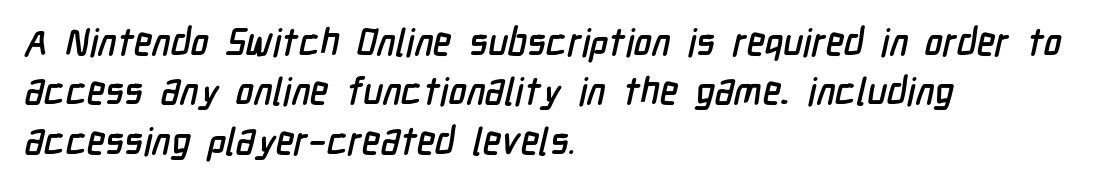
Q: Is the typeface a serif or a sans-serif typeface? A: Sans-serif.
Q: Is the text underlined? A: No.
Q: How is the paragraph aligned? A: Left-aligned.
Q: Is the spacing between letters normal or unusually wide? A: Normal.
Q: Is the spacing between lines tight, normal or loose? A: Normal.
Q: Width (condensed, normal, or wide)? A: Condensed.
Q: Stroke contrast? A: Low.
Q: x-height? A: Medium.
Q: Monospaced? A: No.
